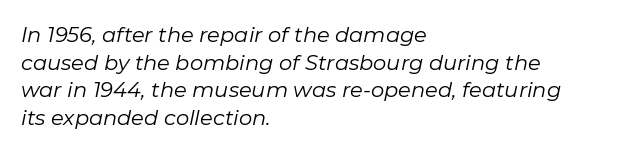
Q: Is the text bold? A: No.
Q: Is the text italic (slanted)? A: Yes, it leans right by about 11 degrees.
Q: Is the text underlined? A: No.
Q: How is the paragraph aligned? A: Left-aligned.
Q: Is the spacing between letters normal or unusually wide? A: Normal.
Q: Is the spacing between lines tight, normal or loose? A: Normal.
